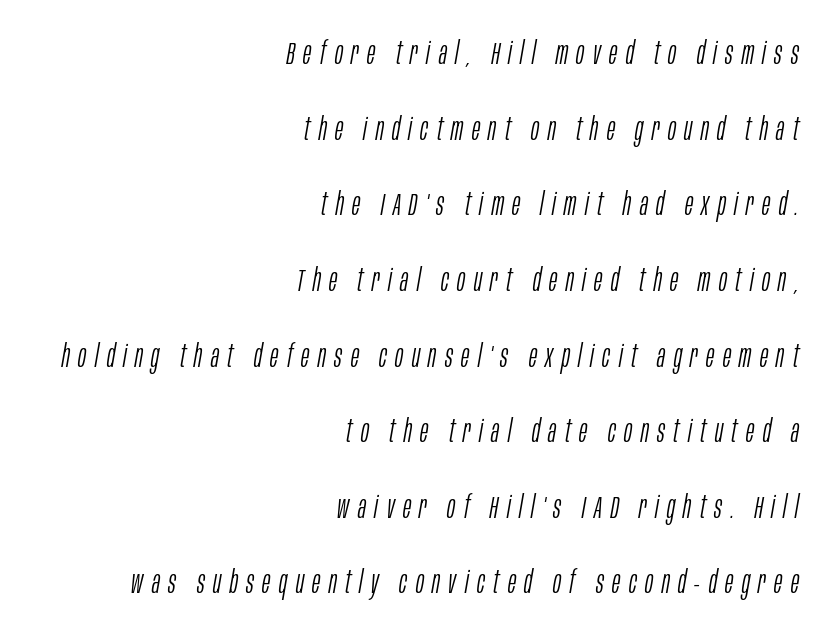
The typography opts for an oblique posture over an upright one. Line spacing here is loose. Descenders hang freely into open space. Think of a printed novel: that variable character pitch is what you see here.
